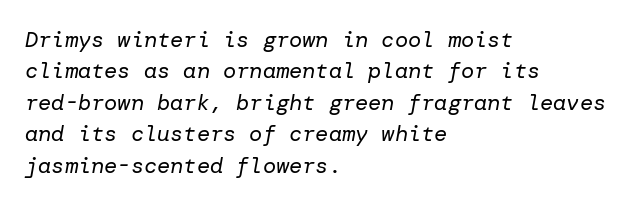
{"italic": "yes", "lean": "right", "slant_degrees": 10, "bold": "no", "underline": "no", "align": "left", "line_spacing": "normal", "line_spacing_ratio": 1.43, "letter_spacing": "normal", "letter_spacing_em": 0.0, "glyph_px": 22}
